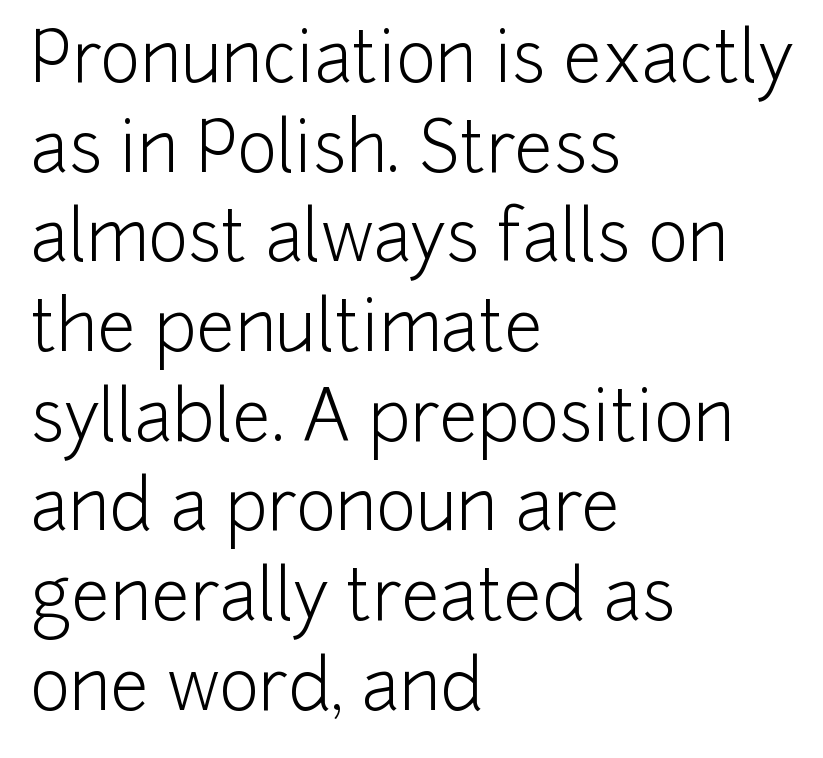
Q: Is the text bold? A: No.
Q: Is the text italic (slanted)? A: No, it is upright.
Q: Is the typeface a serif or a sans-serif typeface? A: Sans-serif.
Q: Is the text underlined? A: No.
Q: How is the paragraph aligned? A: Left-aligned.
Q: Is the spacing between letters normal or unusually wide? A: Normal.
Q: Is the spacing between lines tight, normal or loose? A: Normal.
Q: Width (condensed, normal, or wide)? A: Normal.
Q: Stroke contrast? A: Low.
Q: x-height? A: Medium.
Q: Monospaced? A: No.
